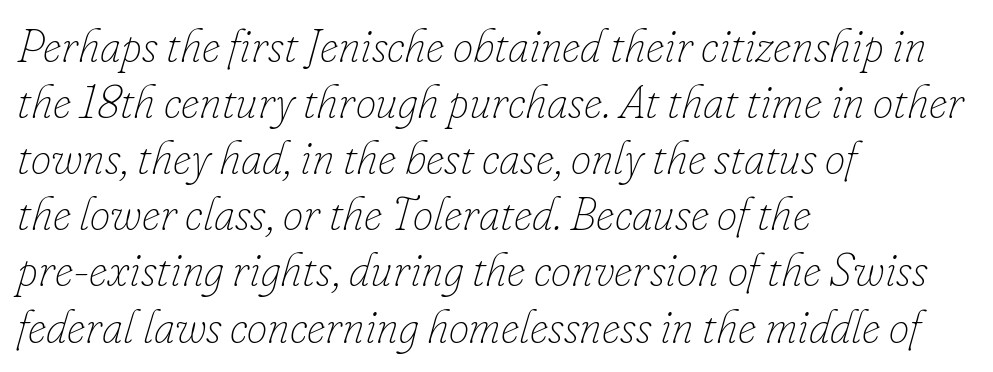
Q: Is the text bold? A: No.
Q: Is the text italic (slanted)? A: Yes, it leans right by about 16 degrees.
Q: Is the text underlined? A: No.
Q: How is the paragraph aligned? A: Left-aligned.
Q: Is the spacing between letters normal or unusually wide? A: Normal.
Q: Width (condensed, normal, or wide)? A: Normal.
Q: Stroke contrast? A: Low.
Q: x-height? A: Small.
Q: Monospaced? A: No.
